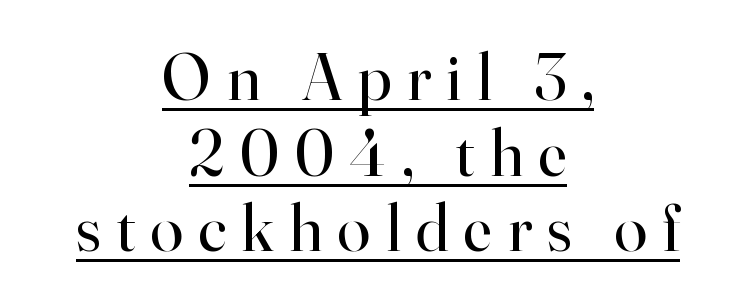
A typographer would call this underscored text. The designer went with a serif here, giving each stem small feet. Layout note: lines centered. This sample has the flowing, uneven cadence of proportional lettering.
